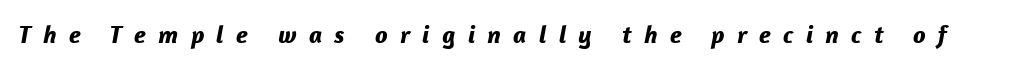
Tracking value appears strongly positive — letters spread wide. Is the type slanted? Yes — the strokes lean at a clear angle. Descenders are the only things crossing below the line. Is the type bold? Yes — the strokes are clearly thick and heavy.
